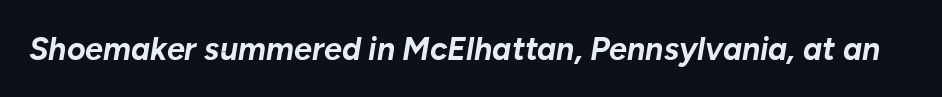
Q: Is the text bold? A: Yes.
Q: Is the text italic (slanted)? A: Yes, it leans right by about 10 degrees.
Q: Is the text underlined? A: No.
Q: Is the spacing between letters normal or unusually wide? A: Normal.
Q: Width (condensed, normal, or wide)? A: Normal.
Q: Stroke contrast? A: Low.
Q: x-height? A: Medium.
Q: Monospaced? A: No.
